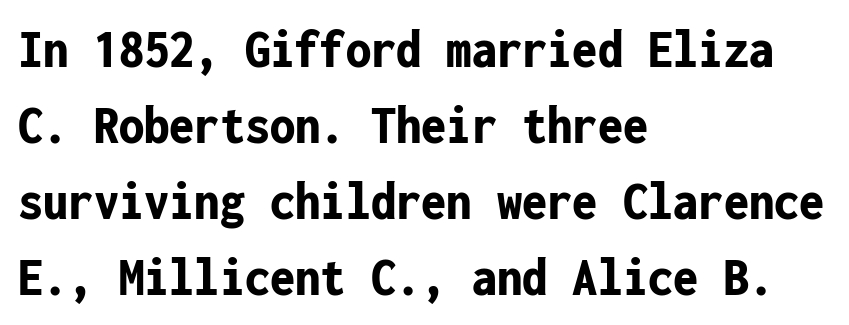
Q: Is the text bold? A: Yes.
Q: Is the text italic (slanted)? A: No, it is upright.
Q: Is the typeface a serif or a sans-serif typeface? A: Sans-serif.
Q: Is the text underlined? A: No.
Q: How is the paragraph aligned? A: Left-aligned.
Q: Is the spacing between letters normal or unusually wide? A: Normal.
Q: Is the spacing between lines tight, normal or loose? A: Normal.
Q: Width (condensed, normal, or wide)? A: Condensed.
Q: Stroke contrast? A: Low.
Q: x-height? A: Medium.
Q: Monospaced? A: Yes.
